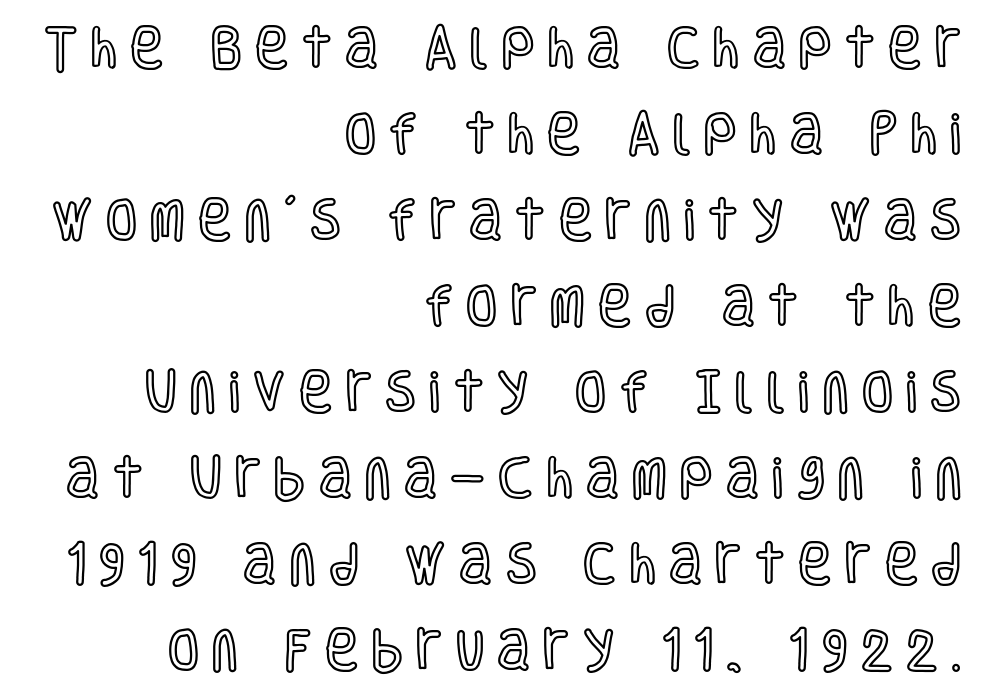
Display-style spreading of the glyphs; the letterfit is very open. Descender tails drop into unmarked territory. The lettering holds an erect, upright posture throughout. Is there much room between lines? Yes — plenty of vertical air separates them. Horizontal alignment here is rightward, an uncommon choice for prose. Each letter keeps its own natural width here, so spacing adapts to shape.
